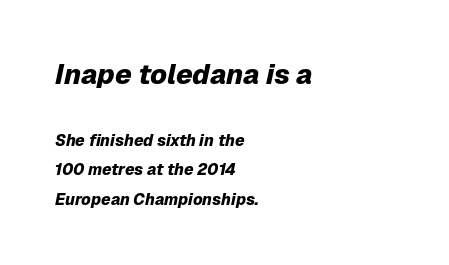
The image shows 28 px heavy type, italic (leaning right); set left-aligned, line spacing 1.84x, normal letter spacing, not underlined; the first (top) block is 1.75x larger; low stroke contrast and a medium x-height.
